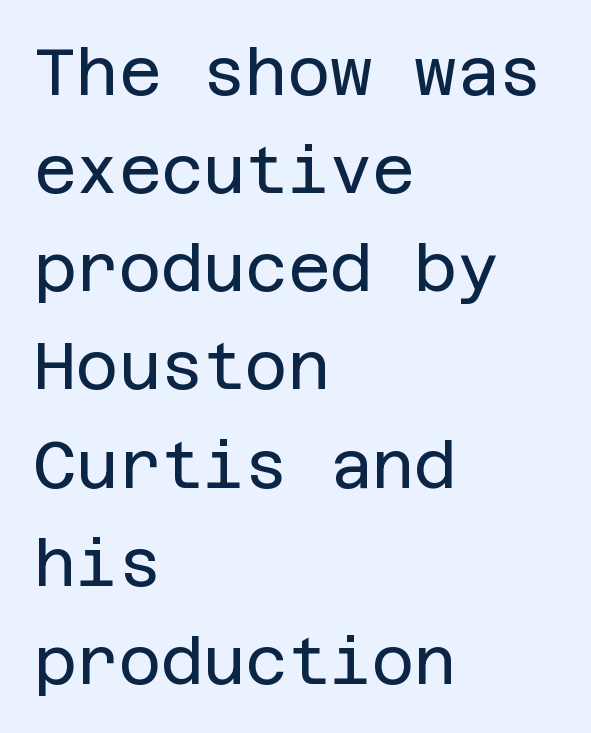
Q: Is the text bold? A: No.
Q: Is the text italic (slanted)? A: No, it is upright.
Q: Is the typeface a serif or a sans-serif typeface? A: Sans-serif.
Q: Is the text underlined? A: No.
Q: How is the paragraph aligned? A: Left-aligned.
Q: Is the spacing between letters normal or unusually wide? A: Normal.
Q: Is the spacing between lines tight, normal or loose? A: Normal.
Q: Width (condensed, normal, or wide)? A: Normal.
Q: Stroke contrast? A: Low.
Q: x-height? A: Large.
